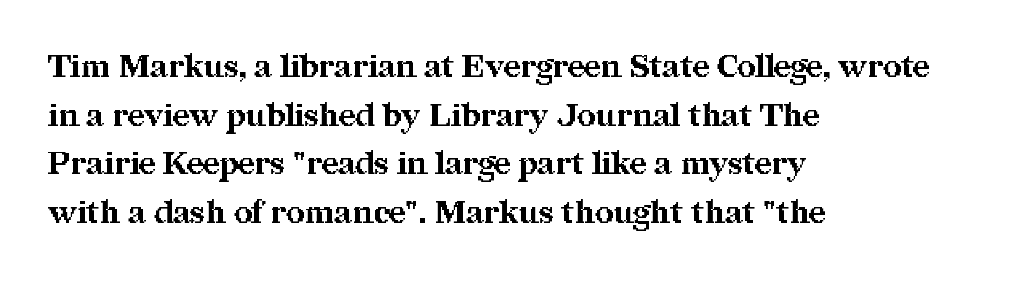
The image shows 32 px bold serif type, upright; set left-aligned, normal line spacing (1.52x), normal letter spacing, not underlined; medium stroke contrast and a medium x-height.
